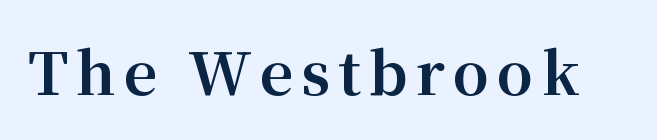
The image shows 58 px bold serif type, upright; set not underlined; medium stroke contrast and a medium x-height.
